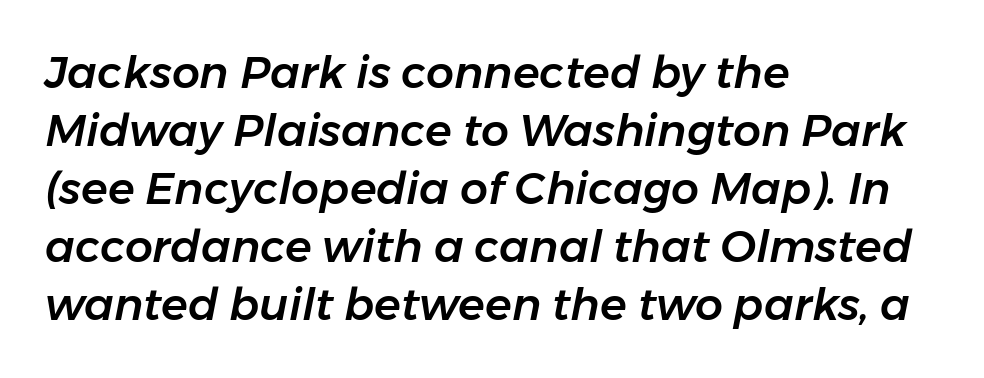
{"italic": "yes", "lean": "right", "slant_degrees": 11, "width": "normal", "stroke_contrast": "low", "x_height": "medium", "monospaced": "no", "underline": "no", "align": "left", "line_spacing": "normal", "line_spacing_ratio": 1.32, "letter_spacing": "normal", "letter_spacing_em": 0.0, "glyph_px": 44}
